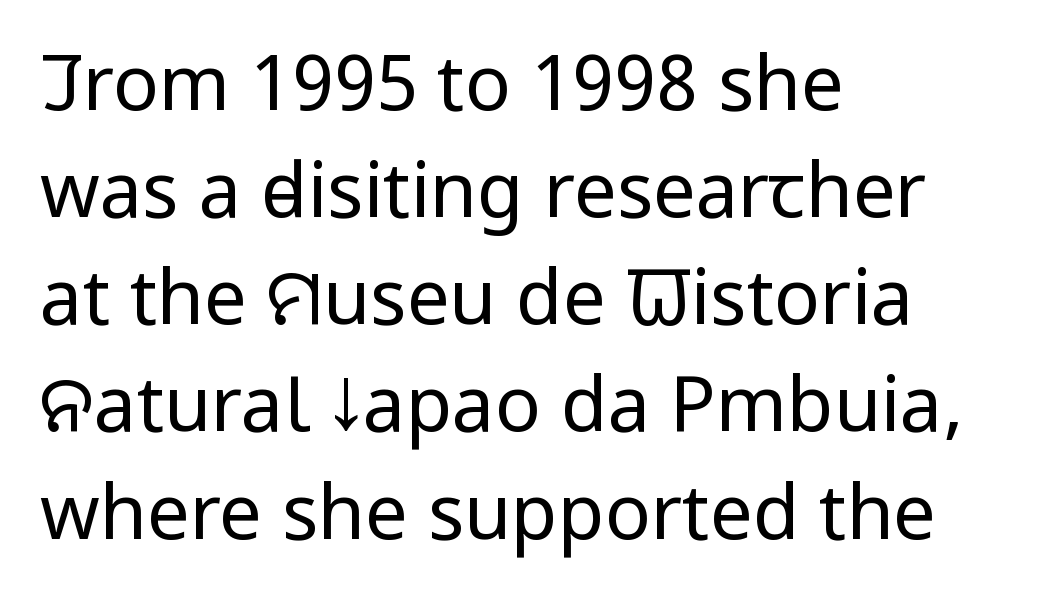
The image shows 76 px regular-weight, condensed sans-serif type, upright; set left-aligned, normal line spacing (1.41x), normal letter spacing, not underlined; low stroke contrast and a large x-height.
